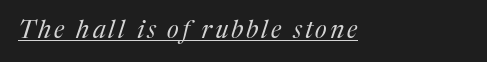
Q: Is the text bold? A: No.
Q: Is the text italic (slanted)? A: Yes, it leans right by about 17 degrees.
Q: Is the text underlined? A: Yes.
